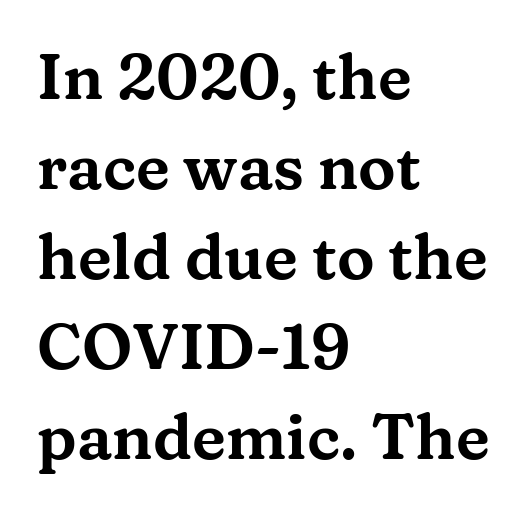
The image shows 63 px wide serif type, upright; set left-aligned, normal line spacing (1.43x), normal letter spacing, not underlined; medium stroke contrast and a medium x-height.
